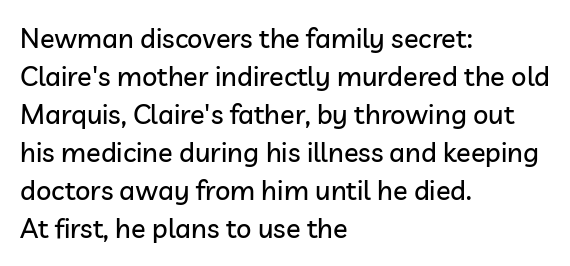
Every stem runs plumb, perpendicular to the baseline. No extra tracking has been applied to these lines. Students, observe: this is what conventionally led text looks like. The rendering anchors every line to the left-hand side. Just letters on the line, the space beneath them empty.
